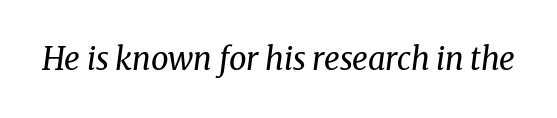
The image shows 31 px regular-weight serif type, italic (leaning right); set normal letter spacing, not underlined; medium stroke contrast and a medium x-height.
